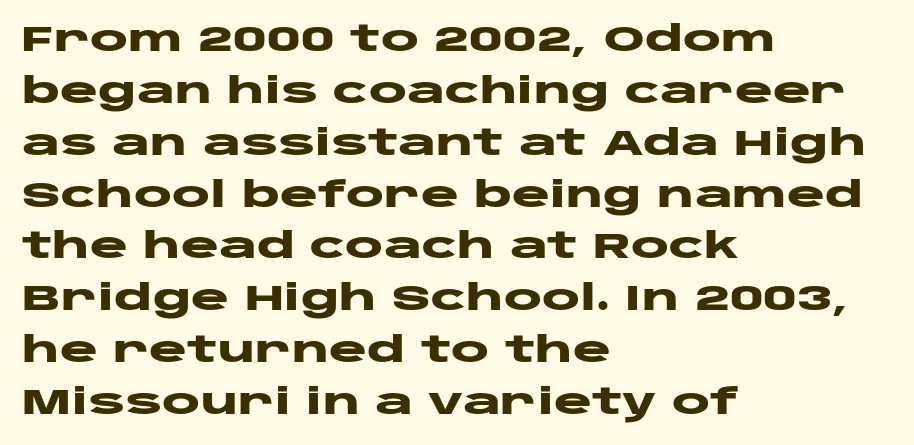
The image shows 36 px heavy, wide sans-serif type, upright; set left-aligned, normal line spacing (1.44x), normal letter spacing, not underlined; low stroke contrast and a large x-height.
